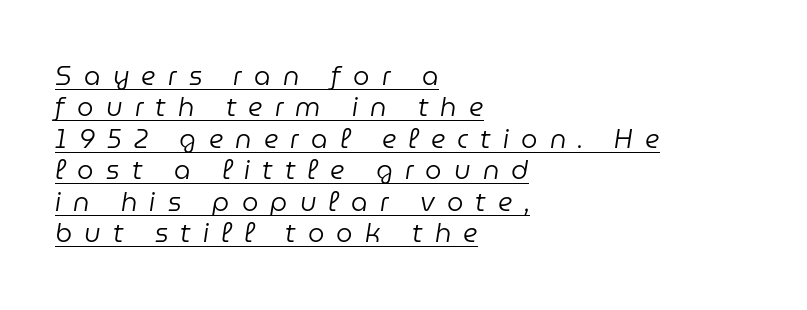
{"italic": "yes", "lean": "right", "slant_degrees": 9, "bold": "no", "underline": "yes", "align": "left", "line_spacing_ratio": 1.21, "letter_spacing": "wide", "letter_spacing_em": 0.47, "glyph_px": 26}
